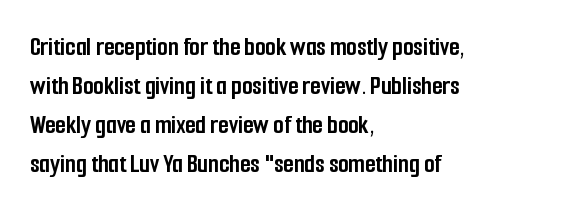
Q: Is the text bold? A: Yes.
Q: Is the text italic (slanted)? A: No, it is upright.
Q: Is the text underlined? A: No.
Q: How is the paragraph aligned? A: Left-aligned.
Q: Is the spacing between letters normal or unusually wide? A: Normal.
Q: Is the spacing between lines tight, normal or loose? A: Normal.
